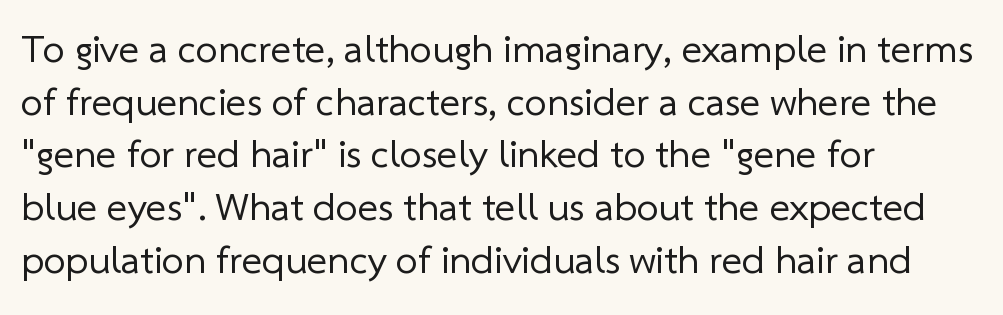
Q: Is the text bold? A: No.
Q: Is the typeface a serif or a sans-serif typeface? A: Sans-serif.
Q: Is the text underlined? A: No.
Q: How is the paragraph aligned? A: Left-aligned.
Q: Is the spacing between letters normal or unusually wide? A: Normal.
Q: Is the spacing between lines tight, normal or loose? A: Normal.
Q: Width (condensed, normal, or wide)? A: Normal.
Q: Stroke contrast? A: Low.
Q: x-height? A: Medium.
Q: Monospaced? A: No.
